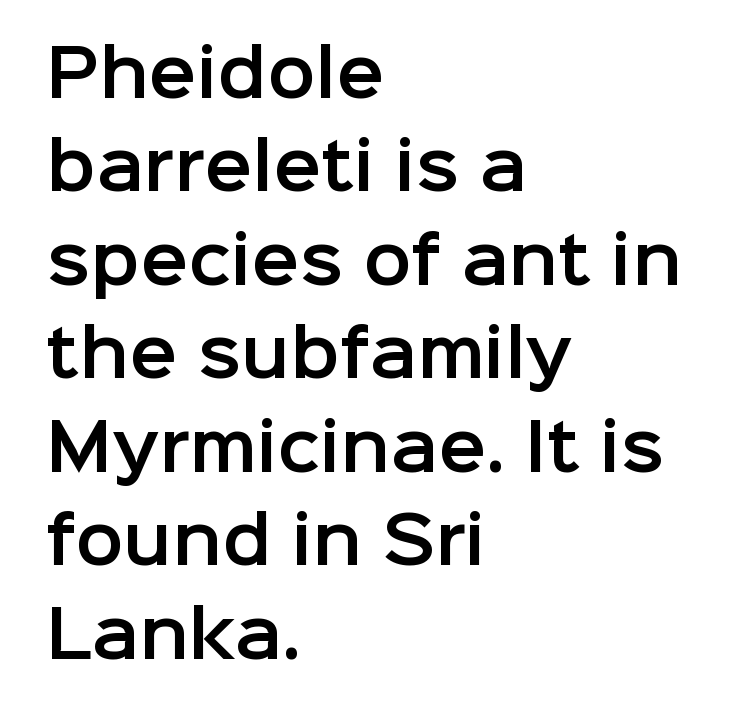
{"serif": "no", "italic": "no", "width": "normal", "stroke_contrast": "low", "x_height": "medium", "monospaced": "no", "underline": "no", "align": "left", "line_spacing": "normal", "line_spacing_ratio": 1.46, "letter_spacing": "normal", "letter_spacing_em": 0.0, "glyph_px": 64}
